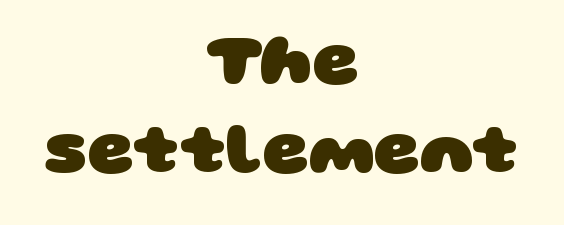
The image shows 72 px heavy, wide sans-serif type; set centered, line spacing 1.24x, normal letter spacing, not underlined; low stroke contrast and a large x-height.
